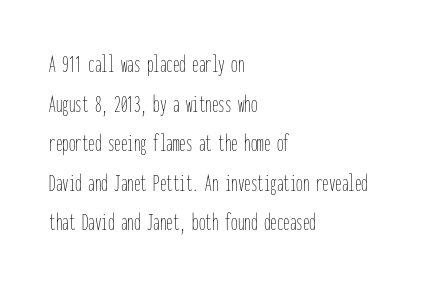
The block of text has a typical density, with ordinary space between rows. The line texture is even and compact thanks to regular tracking. Nothing heavy about these letters — not bold at all. Which margin do the lines hug? The left one — the right edge is uneven.
